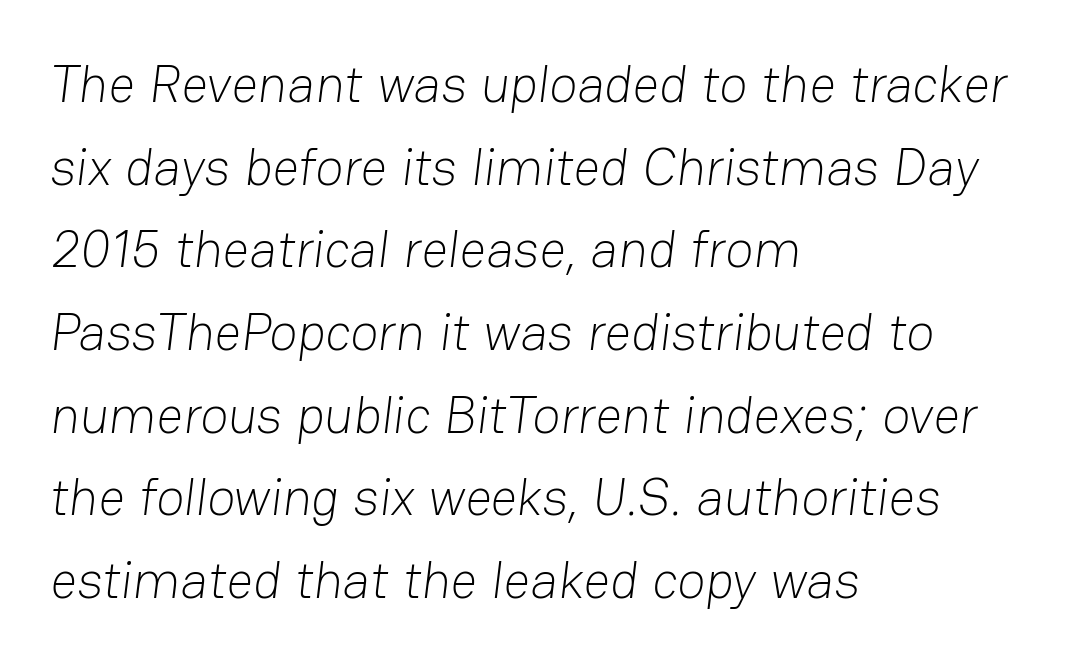
The image shows 52 px light sans-serif type; set left-aligned, normal line spacing (1.59x), normal letter spacing, not underlined; low stroke contrast and a medium x-height.
